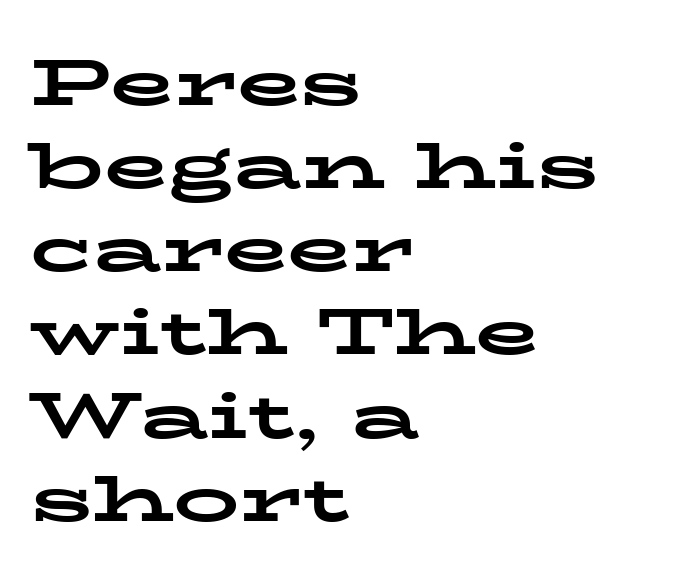
{"serif": "yes", "italic": "no", "bold": "yes", "weight": "bold", "width": "wide", "stroke_contrast": "low", "x_height": "medium", "monospaced": "no", "underline": "no", "align": "left", "line_spacing": "normal", "line_spacing_ratio": 1.26, "letter_spacing": "normal", "letter_spacing_em": 0.0, "glyph_px": 66}
